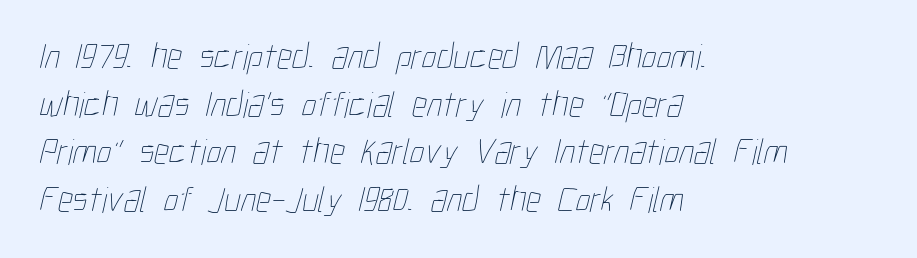
{"bold": "no", "weight": "thin", "width": "condensed", "stroke_contrast": "low", "x_height": "medium", "monospaced": "no", "underline": "no", "align": "left", "line_spacing": "normal", "line_spacing_ratio": 1.29, "letter_spacing": "normal", "letter_spacing_em": 0.0, "glyph_px": 37}
